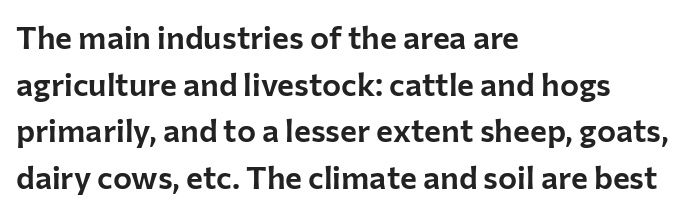
The image shows 32 px sans-serif type, upright; set left-aligned, normal line spacing (1.46x), normal letter spacing, not underlined; low stroke contrast and a medium x-height.
